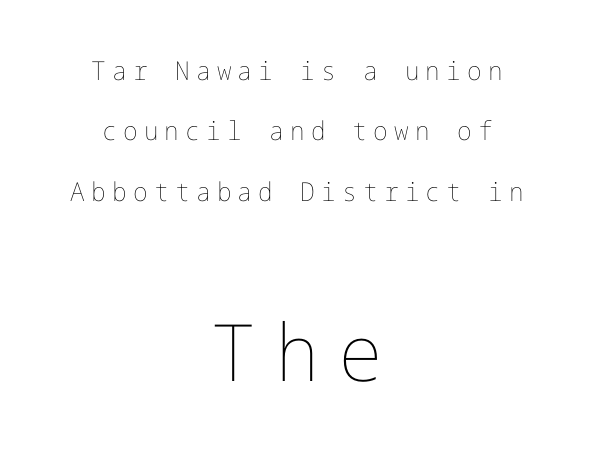
The image shows 79 px thin type, upright; set centered, loose line spacing (2.32x), unusually wide letter spacing (+0.24 em), not underlined; the second (bottom) block is 3.04x larger; low stroke contrast and a medium x-height.
